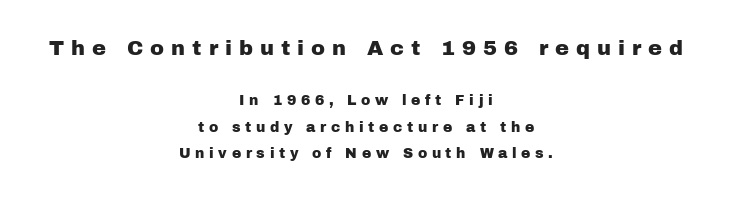
Q: Is the text italic (slanted)? A: No, it is upright.
Q: Is the text underlined? A: No.
Q: How is the paragraph aligned? A: Centered.
Q: Is the spacing between letters normal or unusually wide? A: Unusually wide.
Q: Is the spacing between lines tight, normal or loose? A: Loose.
Q: Which block of text is set in a larger size, the first (top) or the second (bottom)? A: The first (top) one.
